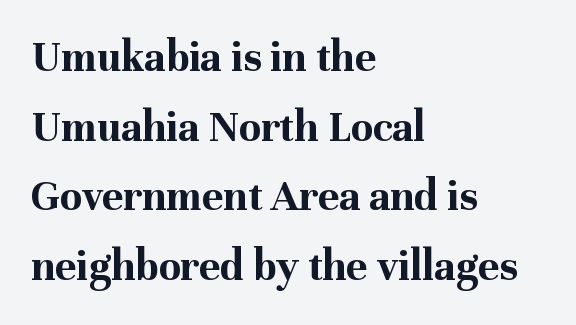
The image shows 45 px bold serif type, upright; set left-aligned, normal line spacing (1.55x), normal letter spacing, not underlined; medium stroke contrast and a medium x-height.
